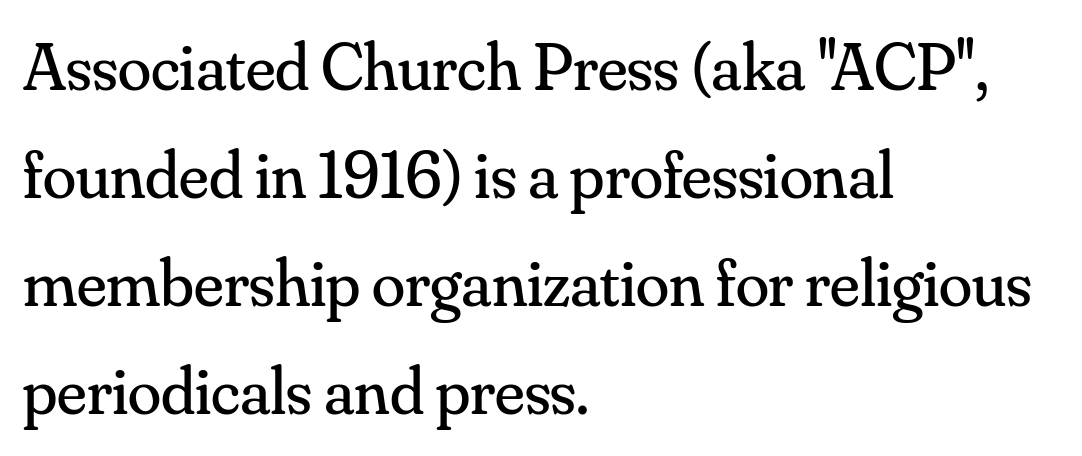
The image shows 68 px regular-weight serif type, upright; set left-aligned, normal line spacing (1.59x), normal letter spacing, not underlined; medium stroke contrast and a small x-height.
